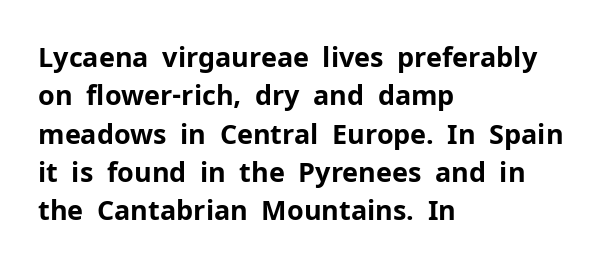
Q: Is the text bold? A: Yes.
Q: Is the text italic (slanted)? A: No, it is upright.
Q: Is the text underlined? A: No.
Q: How is the paragraph aligned? A: Left-aligned.
Q: Is the spacing between letters normal or unusually wide? A: Normal.
Q: Is the spacing between lines tight, normal or loose? A: Normal.
